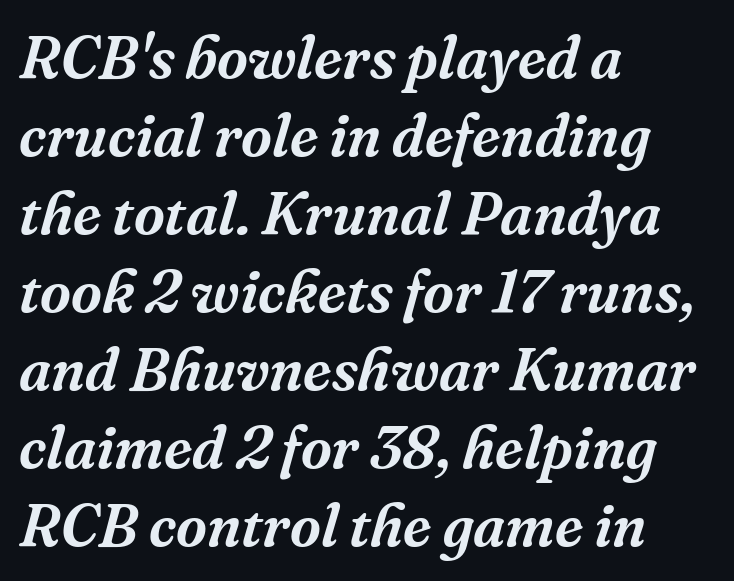
The image shows 60 px serif type, italic (leaning right); set left-aligned, normal line spacing (1.3x), normal letter spacing, not underlined; medium stroke contrast and a medium x-height.
